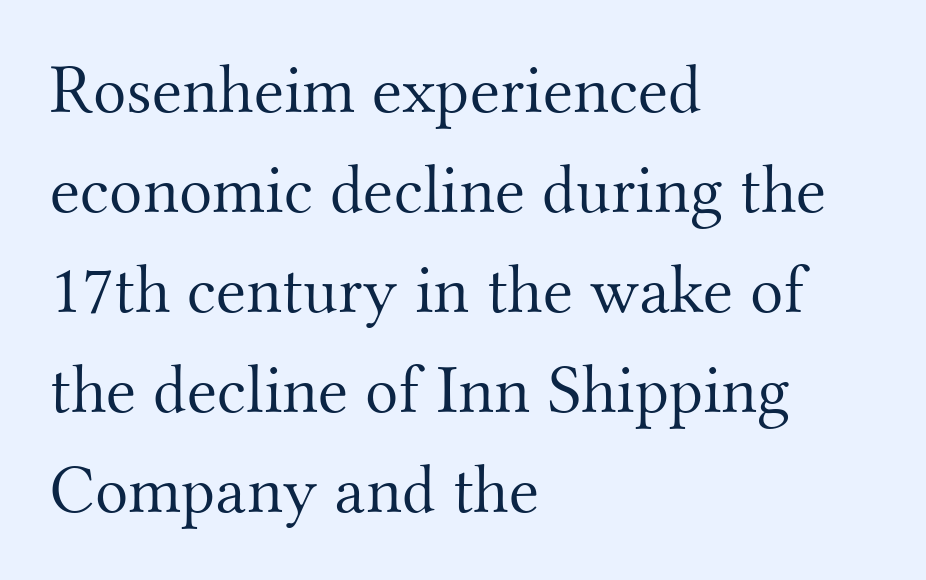
Q: Is the text bold? A: No.
Q: Is the text italic (slanted)? A: No, it is upright.
Q: Is the typeface a serif or a sans-serif typeface? A: Serif.
Q: Is the text underlined? A: No.
Q: How is the paragraph aligned? A: Left-aligned.
Q: Is the spacing between letters normal or unusually wide? A: Normal.
Q: Is the spacing between lines tight, normal or loose? A: Normal.
Q: Width (condensed, normal, or wide)? A: Normal.
Q: Stroke contrast? A: Medium.
Q: x-height? A: Small.
Q: Monospaced? A: No.
